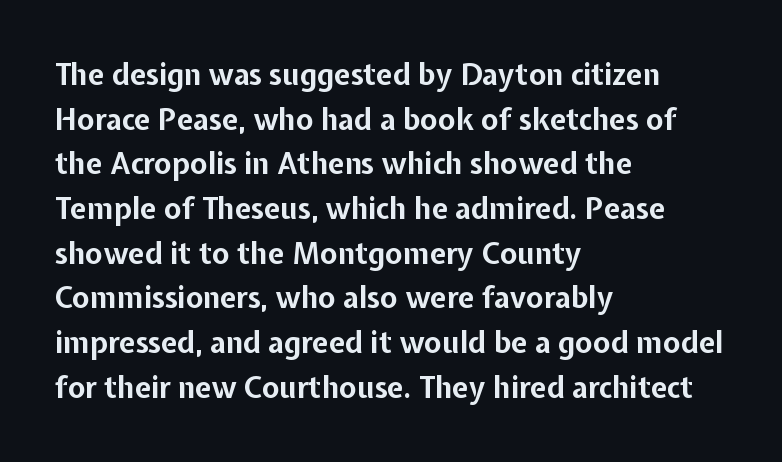
A typesetter would call this proportional, since set widths differ per character. In terms of letterspacing, this is plain default setting. The passage shown is typeset with a sans-serif family. The foot of each line stays bare and open. Line spacing here is normal.
